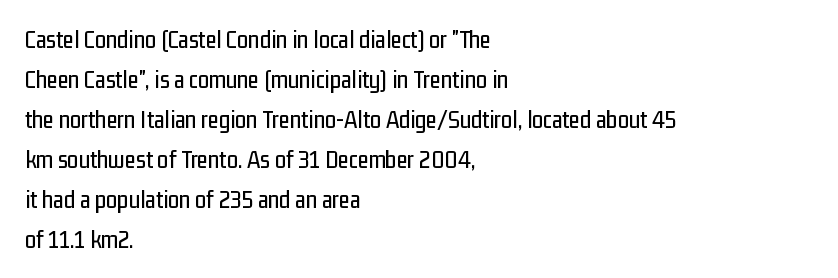
The image shows 25 px text type, upright; set left-aligned, normal line spacing (1.6x), normal letter spacing, not underlined.
